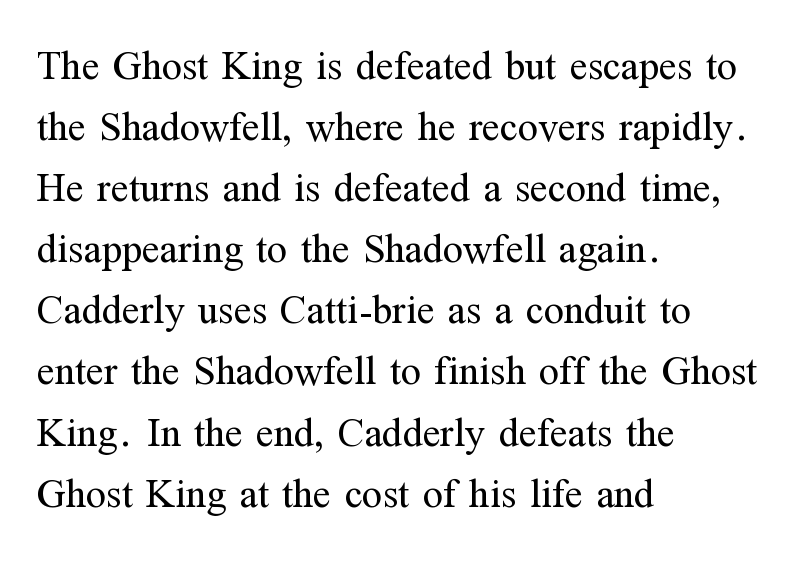
Q: Is the text bold? A: No.
Q: Is the text italic (slanted)? A: No, it is upright.
Q: Is the typeface a serif or a sans-serif typeface? A: Serif.
Q: Is the text underlined? A: No.
Q: How is the paragraph aligned? A: Left-aligned.
Q: Is the spacing between letters normal or unusually wide? A: Normal.
Q: Is the spacing between lines tight, normal or loose? A: Normal.
Q: Width (condensed, normal, or wide)? A: Normal.
Q: Stroke contrast? A: Medium.
Q: x-height? A: Medium.
Q: Monospaced? A: No.
